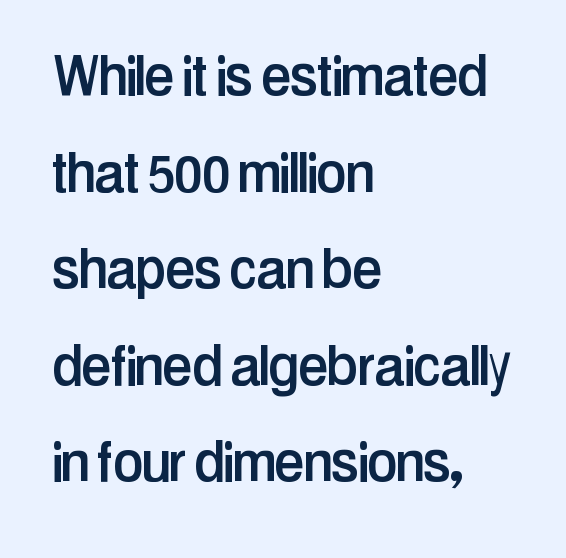
Q: Is the text italic (slanted)? A: No, it is upright.
Q: Is the typeface a serif or a sans-serif typeface? A: Sans-serif.
Q: Is the text underlined? A: No.
Q: How is the paragraph aligned? A: Left-aligned.
Q: Is the spacing between letters normal or unusually wide? A: Normal.
Q: Is the spacing between lines tight, normal or loose? A: Normal.
Q: Width (condensed, normal, or wide)? A: Condensed.
Q: Stroke contrast? A: Low.
Q: x-height? A: Medium.
Q: Monospaced? A: No.
